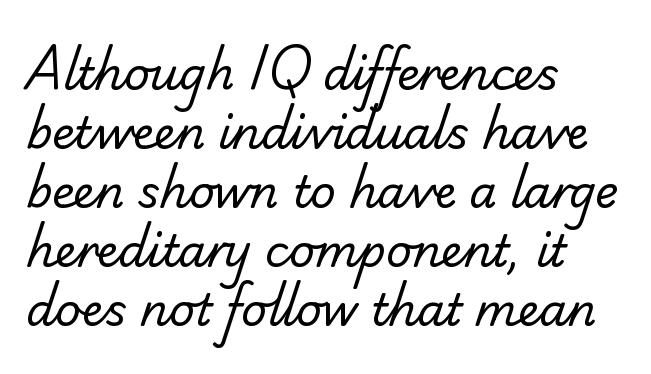
Q: Is the text bold? A: No.
Q: Is the typeface a serif or a sans-serif typeface? A: Sans-serif.
Q: Is the text underlined? A: No.
Q: How is the paragraph aligned? A: Left-aligned.
Q: Is the spacing between letters normal or unusually wide? A: Normal.
Q: Is the spacing between lines tight, normal or loose? A: Normal.
Q: Width (condensed, normal, or wide)? A: Normal.
Q: Stroke contrast? A: Low.
Q: x-height? A: Small.
Q: Monospaced? A: No.
